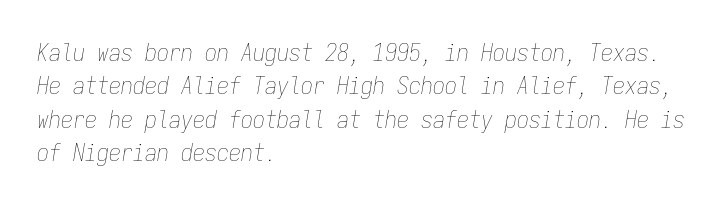
Q: Is the text bold? A: No.
Q: Is the text italic (slanted)? A: Yes, it leans right by about 9 degrees.
Q: Is the text underlined? A: No.
Q: How is the paragraph aligned? A: Left-aligned.
Q: Is the spacing between letters normal or unusually wide? A: Normal.
Q: Is the spacing between lines tight, normal or loose? A: Normal.
